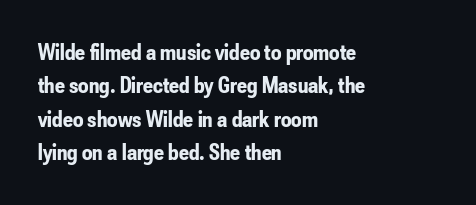
{"italic": "no", "bold": "yes", "underline": "no", "align": "left", "line_spacing": "normal", "line_spacing_ratio": 1.45, "letter_spacing": "normal", "letter_spacing_em": 0.0, "glyph_px": 23}
